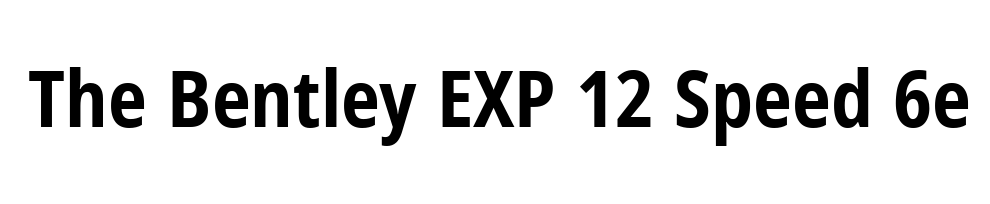
Set as a true bold cut, around the 700 mark. Inter-character spacing is left at the font's built-in metrics. The face used here is a sans, in the tradition of grotesques and geometrics. No italicization has been applied; the sample stays upright. Proportional: the letters do not fall into vertical columns.
